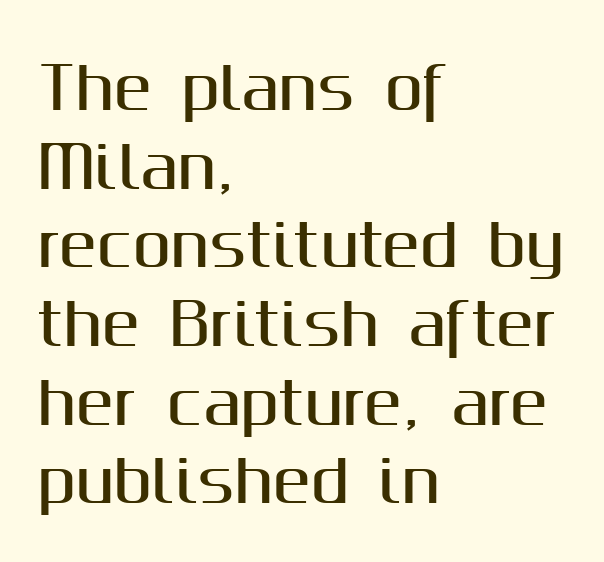
Q: Is the text italic (slanted)? A: No, it is upright.
Q: Is the typeface a serif or a sans-serif typeface? A: Sans-serif.
Q: Is the text underlined? A: No.
Q: How is the paragraph aligned? A: Left-aligned.
Q: Is the spacing between letters normal or unusually wide? A: Normal.
Q: Is the spacing between lines tight, normal or loose? A: Normal.
Q: Width (condensed, normal, or wide)? A: Normal.
Q: Stroke contrast? A: Medium.
Q: x-height? A: Medium.
Q: Monospaced? A: No.
